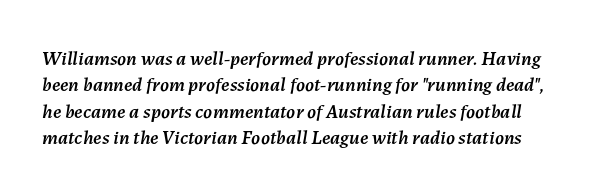
The image shows 20 px text type, italic (leaning right); set normal line spacing (1.32x), normal letter spacing, not underlined.
